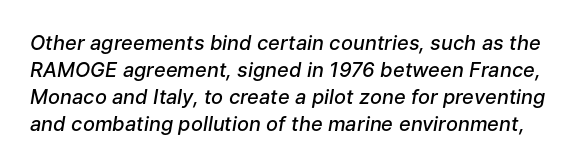
The image shows 20 px text type, italic (leaning right); set normal line spacing (1.35x), normal letter spacing, not underlined.
